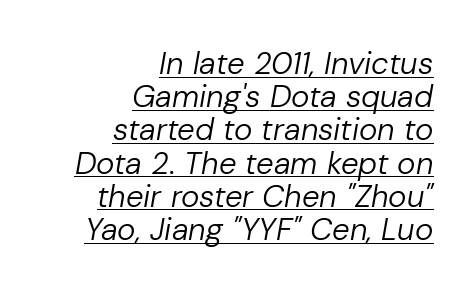
There's an unmistakable incline to the writing here. Heaviness? Minimal to ordinary, like unemphasized prose. Students, observe the line beneath the letters — that is underlining. The letters advance in unequal steps, a hallmark of proportional type. Where is the straight margin? On the right. Standard letterfit; no display-style spreading of the glyphs.
